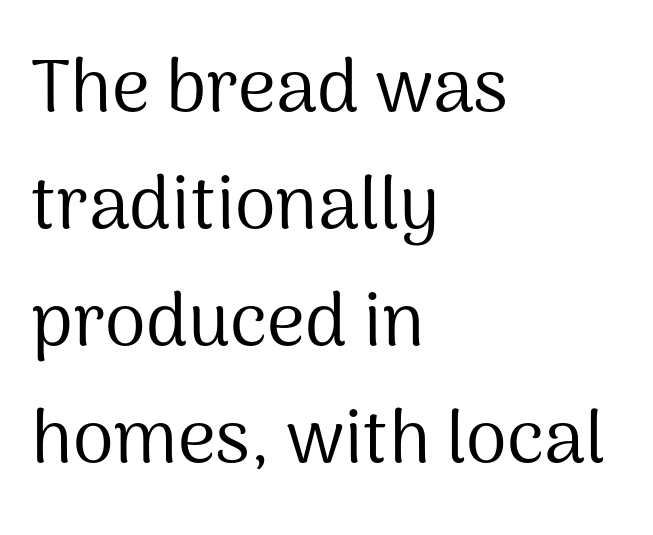
Vertical spacing — default. These lines keep a tight, regular rhythm from letter to letter. A classic flush-left, rag-right setting is used for this passage. Just letters on the line, the space beneath them empty.
